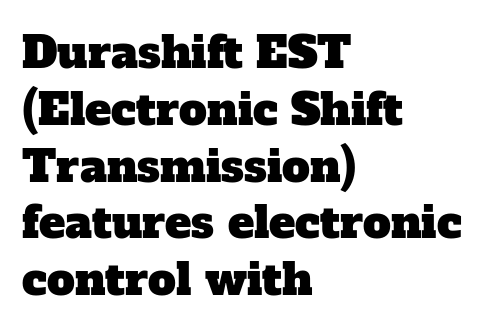
{"serif": "yes", "width": "normal", "stroke_contrast": "low", "x_height": "medium", "monospaced": "no", "underline": "no", "align": "left", "line_spacing": "normal", "line_spacing_ratio": 1.29, "letter_spacing": "normal", "letter_spacing_em": 0.0, "glyph_px": 44}
